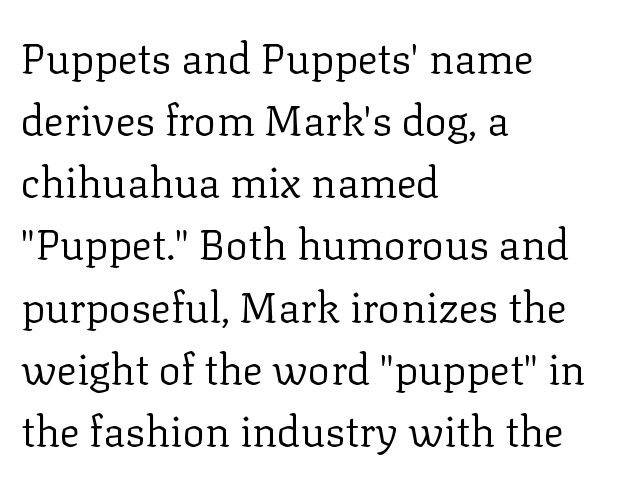
Q: Is the text bold? A: No.
Q: Is the text italic (slanted)? A: No, it is upright.
Q: Is the typeface a serif or a sans-serif typeface? A: Serif.
Q: Is the text underlined? A: No.
Q: How is the paragraph aligned? A: Left-aligned.
Q: Is the spacing between letters normal or unusually wide? A: Normal.
Q: Is the spacing between lines tight, normal or loose? A: Normal.
Q: Width (condensed, normal, or wide)? A: Normal.
Q: Stroke contrast? A: Low.
Q: x-height? A: Medium.
Q: Monospaced? A: No.
